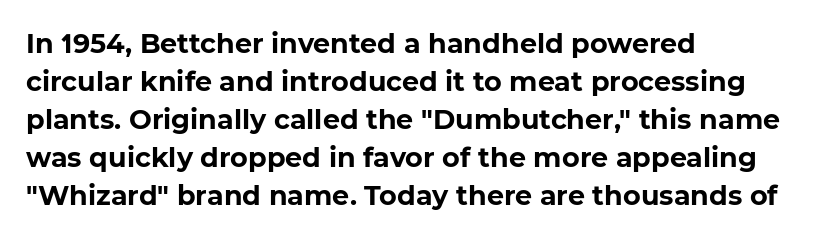
{"bold": "yes", "underline": "no", "align": "left", "line_spacing": "normal", "line_spacing_ratio": 1.41, "letter_spacing": "normal", "letter_spacing_em": 0.0, "glyph_px": 27}
